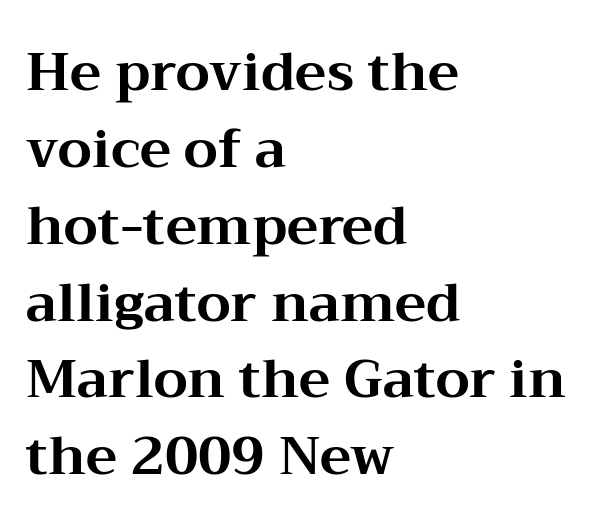
Italic? Not at all — the glyphs are vertical. Regarding serifs, this sample has them. The space between consecutive lines is moderate. These lines carry a lot of weight — the face is fully bold.
